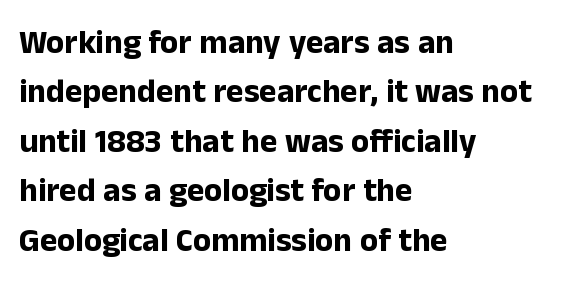
{"serif": "no", "italic": "no", "bold": "yes", "weight": "bold", "width": "normal", "stroke_contrast": "low", "x_height": "medium", "monospaced": "no", "underline": "no", "align": "left", "line_spacing": "normal", "line_spacing_ratio": 1.5, "letter_spacing": "normal", "letter_spacing_em": 0.0, "glyph_px": 33}
